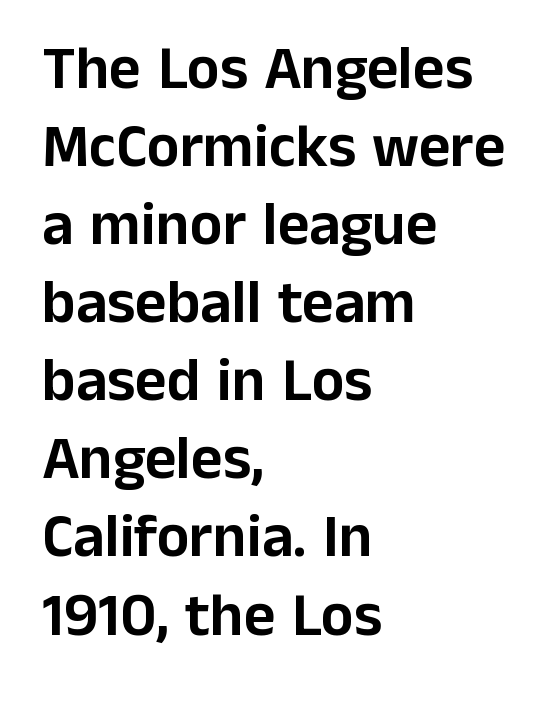
Q: Is the text italic (slanted)? A: No, it is upright.
Q: Is the typeface a serif or a sans-serif typeface? A: Sans-serif.
Q: Is the text underlined? A: No.
Q: How is the paragraph aligned? A: Left-aligned.
Q: Is the spacing between letters normal or unusually wide? A: Normal.
Q: Is the spacing between lines tight, normal or loose? A: Normal.
Q: Width (condensed, normal, or wide)? A: Normal.
Q: Stroke contrast? A: Low.
Q: x-height? A: Medium.
Q: Monospaced? A: No.
